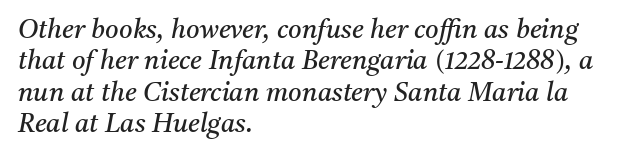
Nothing unusual about the tracking: characters are spaced as the font intends. The passage shown is not underscored anywhere. The strokes carry an ordinary text weight at most. Italic? Definitely — the glyphs are oblique.
